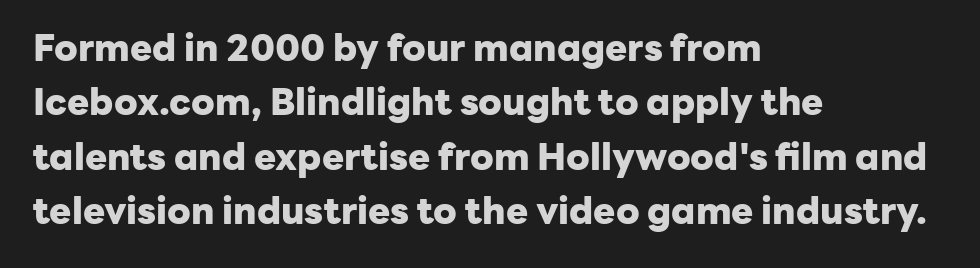
Q: Is the text bold? A: Yes.
Q: Is the text italic (slanted)? A: No, it is upright.
Q: Is the typeface a serif or a sans-serif typeface? A: Sans-serif.
Q: Is the text underlined? A: No.
Q: How is the paragraph aligned? A: Left-aligned.
Q: Is the spacing between letters normal or unusually wide? A: Normal.
Q: Is the spacing between lines tight, normal or loose? A: Normal.
Q: Width (condensed, normal, or wide)? A: Normal.
Q: Stroke contrast? A: Low.
Q: x-height? A: Medium.
Q: Monospaced? A: No.
